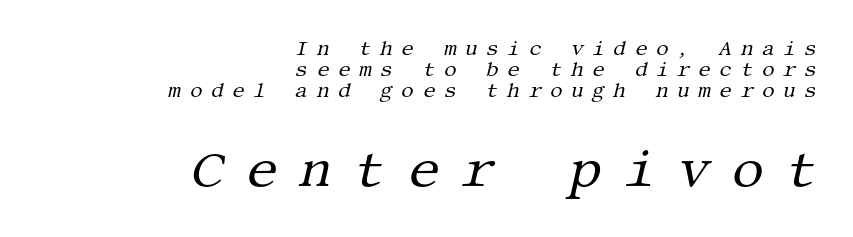
Q: Is the text bold? A: No.
Q: Is the text italic (slanted)? A: Yes, it leans right by about 13 degrees.
Q: Is the typeface a serif or a sans-serif typeface? A: Serif.
Q: Is the text underlined? A: No.
Q: How is the paragraph aligned? A: Right-aligned.
Q: Is the spacing between letters normal or unusually wide? A: Unusually wide.
Q: Is the spacing between lines tight, normal or loose? A: Tight.
Q: Which block of text is set in a larger size, the first (top) or the second (bottom)? A: The second (bottom) one.
Q: Width (condensed, normal, or wide)? A: Normal.
Q: Stroke contrast? A: Medium.
Q: x-height? A: Large.
